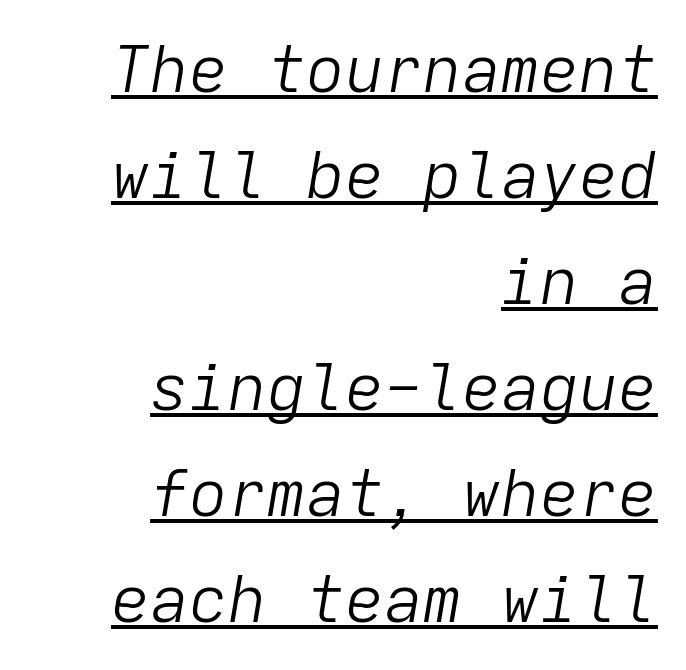
{"italic": "yes", "lean": "right", "slant_degrees": 9, "bold": "no", "weight": "light", "width": "normal", "stroke_contrast": "low", "x_height": "medium", "monospaced": "yes", "underline": "yes", "align": "right", "line_spacing": "normal", "line_spacing_ratio": 1.63, "letter_spacing": "normal", "letter_spacing_em": 0.0, "glyph_px": 65}
